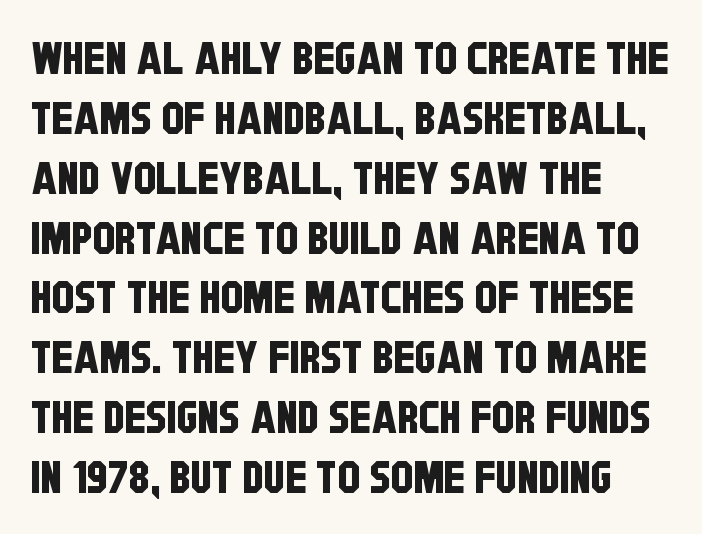
Q: Is the typeface a serif or a sans-serif typeface? A: Sans-serif.
Q: Is the text underlined? A: No.
Q: How is the paragraph aligned? A: Left-aligned.
Q: Is the spacing between letters normal or unusually wide? A: Normal.
Q: Is the spacing between lines tight, normal or loose? A: Normal.
Q: Width (condensed, normal, or wide)? A: Condensed.
Q: Stroke contrast? A: Low.
Q: x-height? A: Large.
Q: Monospaced? A: No.
